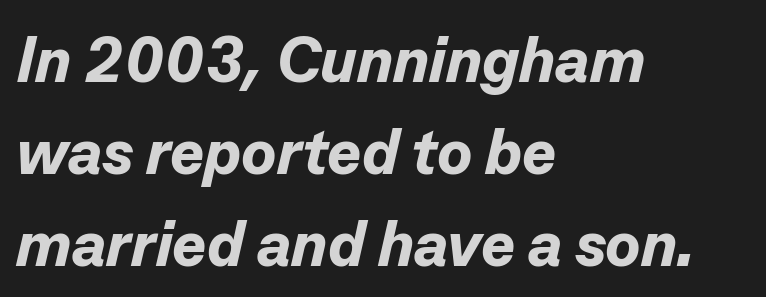
Q: Is the text bold? A: Yes.
Q: Is the text italic (slanted)? A: Yes, it leans right by about 13 degrees.
Q: Is the text underlined? A: No.
Q: How is the paragraph aligned? A: Left-aligned.
Q: Is the spacing between letters normal or unusually wide? A: Normal.
Q: Is the spacing between lines tight, normal or loose? A: Normal.
Q: Width (condensed, normal, or wide)? A: Normal.
Q: Stroke contrast? A: Low.
Q: x-height? A: Medium.
Q: Monospaced? A: No.
